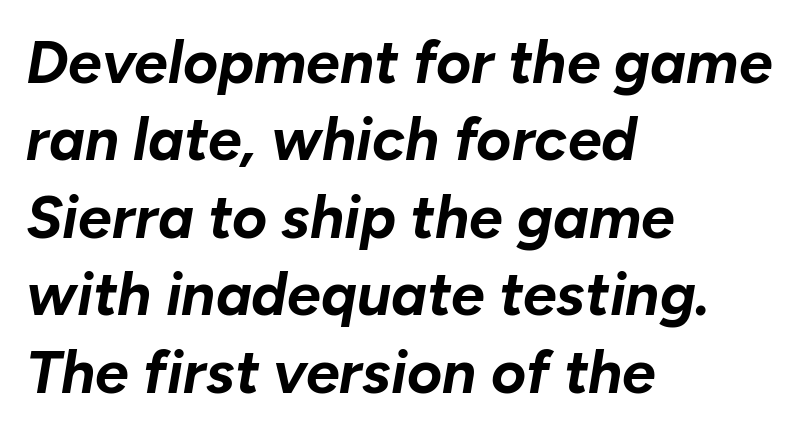
Q: Is the text bold? A: Yes.
Q: Is the text italic (slanted)? A: Yes, it leans right by about 10 degrees.
Q: Is the text underlined? A: No.
Q: How is the paragraph aligned? A: Left-aligned.
Q: Is the spacing between letters normal or unusually wide? A: Normal.
Q: Is the spacing between lines tight, normal or loose? A: Normal.
Q: Width (condensed, normal, or wide)? A: Normal.
Q: Stroke contrast? A: Low.
Q: x-height? A: Medium.
Q: Monospaced? A: No.
